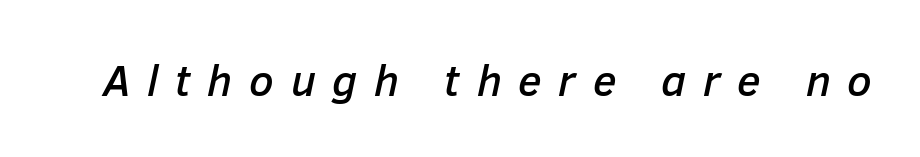
{"italic": "yes", "lean": "right", "slant_degrees": 12, "width": "normal", "stroke_contrast": "low", "x_height": "medium", "monospaced": "no", "underline": "no", "letter_spacing": "wide", "letter_spacing_em": 0.38, "glyph_px": 44}
